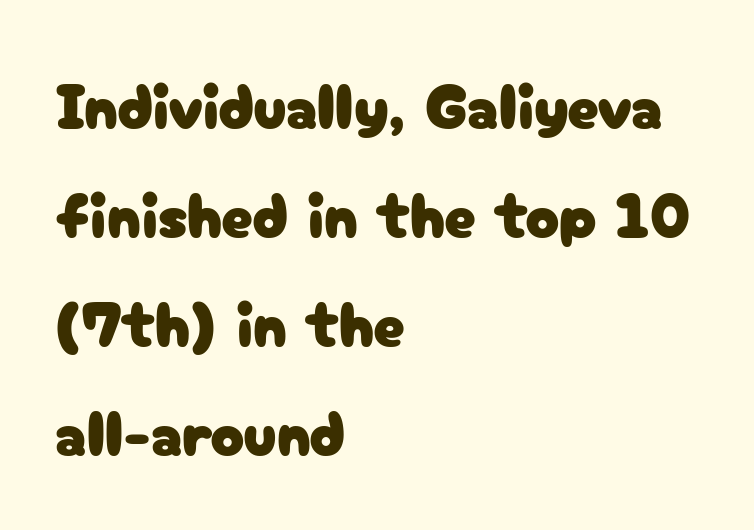
{"serif": "no", "italic": "no", "width": "normal", "stroke_contrast": "low", "x_height": "medium", "monospaced": "no", "underline": "no", "align": "left", "line_spacing_ratio": 1.73, "letter_spacing": "normal", "letter_spacing_em": 0.0, "glyph_px": 63}
